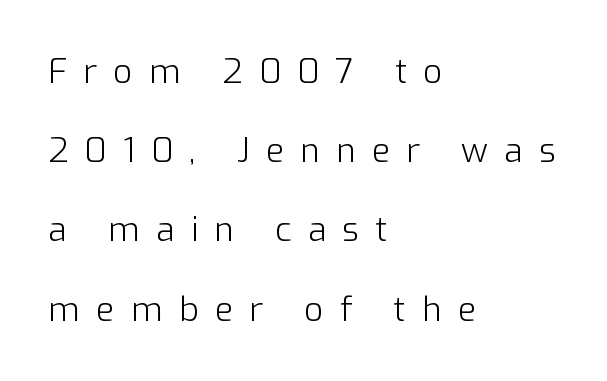
The image shows 34 px light sans-serif type, upright; set left-aligned, loose line spacing (2.33x), unusually wide letter spacing (+0.47 em), not underlined; low stroke contrast and a medium x-height.
